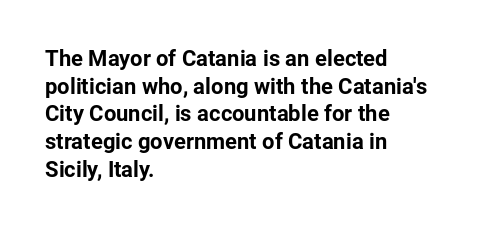
{"italic": "no", "bold": "yes", "underline": "no", "align": "left", "line_spacing": "normal", "line_spacing_ratio": 1.26, "letter_spacing": "normal", "letter_spacing_em": 0.0, "glyph_px": 22}
